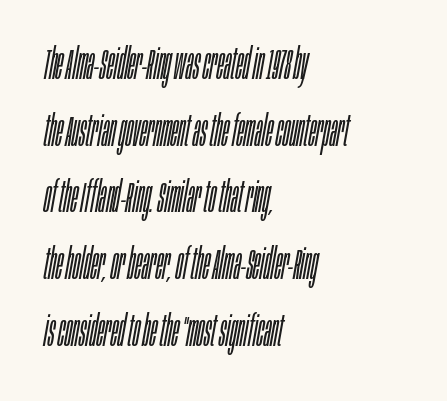
{"italic": "yes", "lean": "right", "slant_degrees": 10, "bold": "no", "weight": "light", "width": "condensed", "stroke_contrast": "low", "x_height": "large", "monospaced": "no", "underline": "no", "align": "left", "line_spacing": "normal", "line_spacing_ratio": 1.55, "letter_spacing": "normal", "letter_spacing_em": 0.0, "glyph_px": 43}
